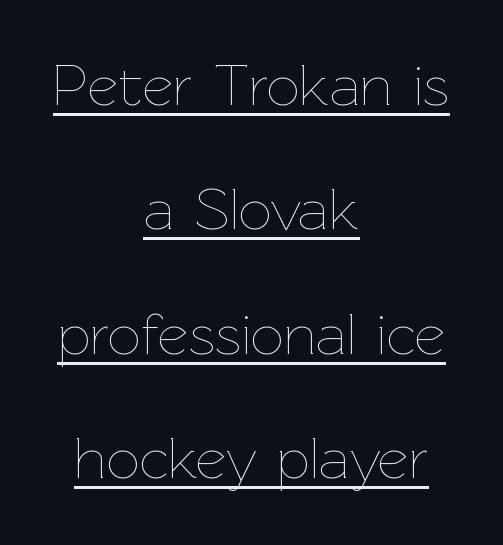
Q: Is the text bold? A: No.
Q: Is the text italic (slanted)? A: No, it is upright.
Q: Is the text underlined? A: Yes.
Q: How is the paragraph aligned? A: Centered.
Q: Is the spacing between letters normal or unusually wide? A: Normal.
Q: Is the spacing between lines tight, normal or loose? A: Loose.
Q: Width (condensed, normal, or wide)? A: Normal.
Q: Stroke contrast? A: Low.
Q: x-height? A: Medium.
Q: Monospaced? A: No.
